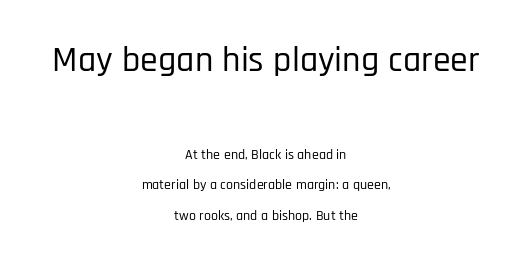
Line starts and ends both wander, symmetrically. Of the two passages, the one on top uses the larger point size. Nothing unusual about the tracking: characters are spaced as the font intends. Think of a printed novel: that variable character pitch is what you see here. Quick note: interline space is abundant. The passage shown is typeset with a sans-serif family.
